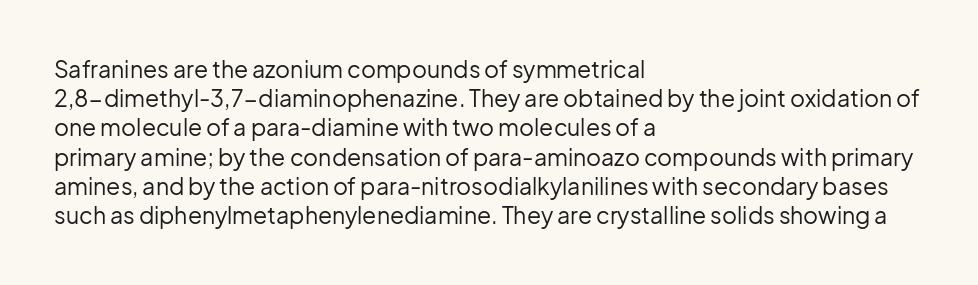
Nothing unusual about the tracking: characters are spaced as the font intends. Caption: multi-line text, flush left, ragged right. How would I describe the line gaps? Plain and ordinary. Unbolded letterforms with no extra heft.
